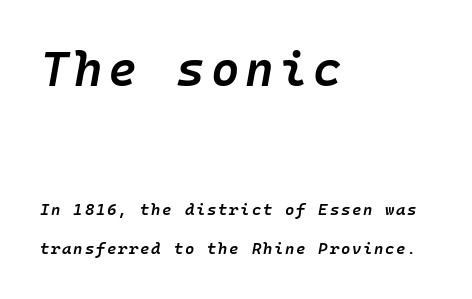
Reading down the block, your eye returns to a fixed left position each line. Stems and bowls a touch heavier than normal — semibold. A great deal of white space separates one row of letters from the next. A bare baseline throughout the passage. Emphasis-style slanted type is in use.
